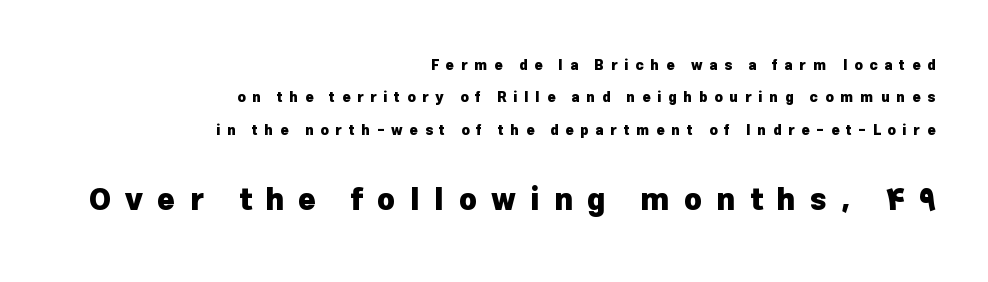
The image shows 30 px heavy sans-serif type, upright; set right-aligned, loose line spacing (2.31x), unusually wide letter spacing (+0.48 em), not underlined; the second (bottom) block is 2.14x larger; low stroke contrast and a medium x-height.
